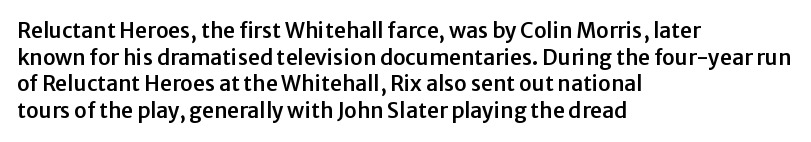
{"italic": "no", "underline": "no", "align": "left", "line_spacing": "normal", "line_spacing_ratio": 1.27, "letter_spacing": "normal", "letter_spacing_em": 0.0, "glyph_px": 21}
